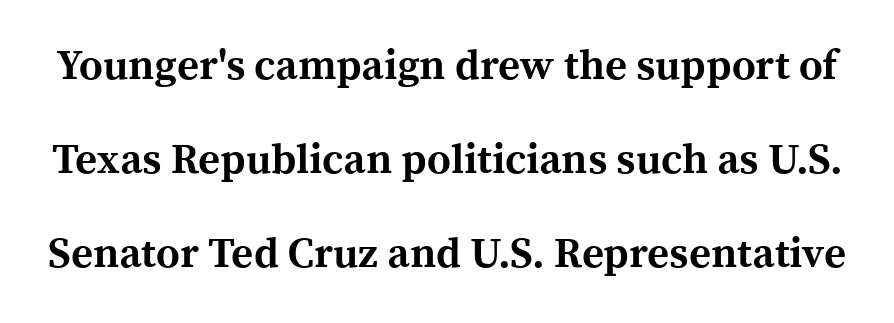
Q: Is the text bold? A: Yes.
Q: Is the text italic (slanted)? A: No, it is upright.
Q: Is the typeface a serif or a sans-serif typeface? A: Serif.
Q: Is the text underlined? A: No.
Q: Is the spacing between letters normal or unusually wide? A: Normal.
Q: Is the spacing between lines tight, normal or loose? A: Loose.
Q: Width (condensed, normal, or wide)? A: Normal.
Q: x-height? A: Medium.
Q: Monospaced? A: No.
